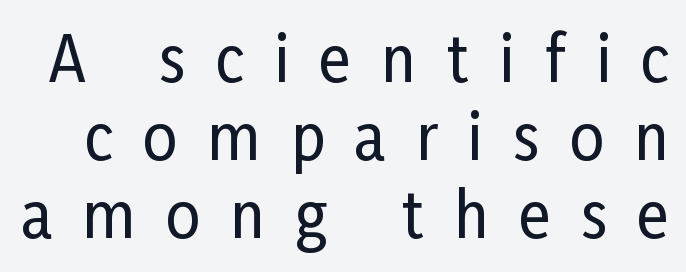
Q: Is the text italic (slanted)? A: No, it is upright.
Q: Is the typeface a serif or a sans-serif typeface? A: Sans-serif.
Q: Is the text underlined? A: No.
Q: Is the spacing between letters normal or unusually wide? A: Unusually wide.
Q: Is the spacing between lines tight, normal or loose? A: Normal.
Q: Width (condensed, normal, or wide)? A: Condensed.
Q: Stroke contrast? A: Low.
Q: x-height? A: Medium.
Q: Monospaced? A: No.
